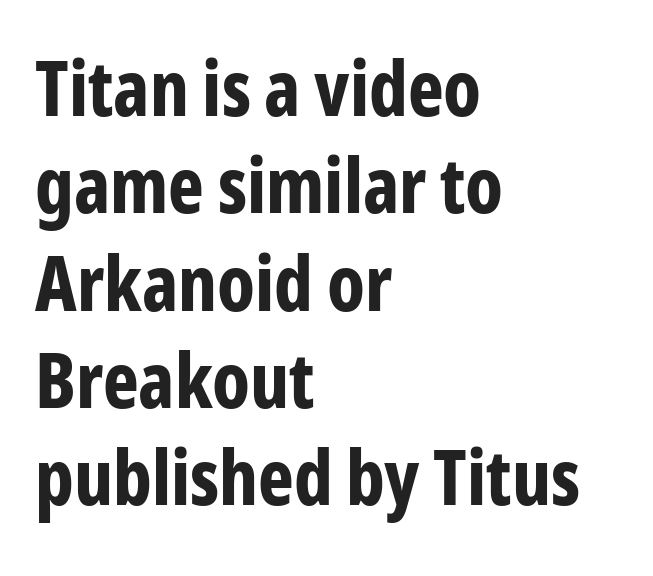
Q: Is the text bold? A: Yes.
Q: Is the text italic (slanted)? A: No, it is upright.
Q: Is the typeface a serif or a sans-serif typeface? A: Sans-serif.
Q: Is the text underlined? A: No.
Q: How is the paragraph aligned? A: Left-aligned.
Q: Is the spacing between letters normal or unusually wide? A: Normal.
Q: Is the spacing between lines tight, normal or loose? A: Normal.
Q: Width (condensed, normal, or wide)? A: Condensed.
Q: Stroke contrast? A: Low.
Q: x-height? A: Medium.
Q: Monospaced? A: No.
